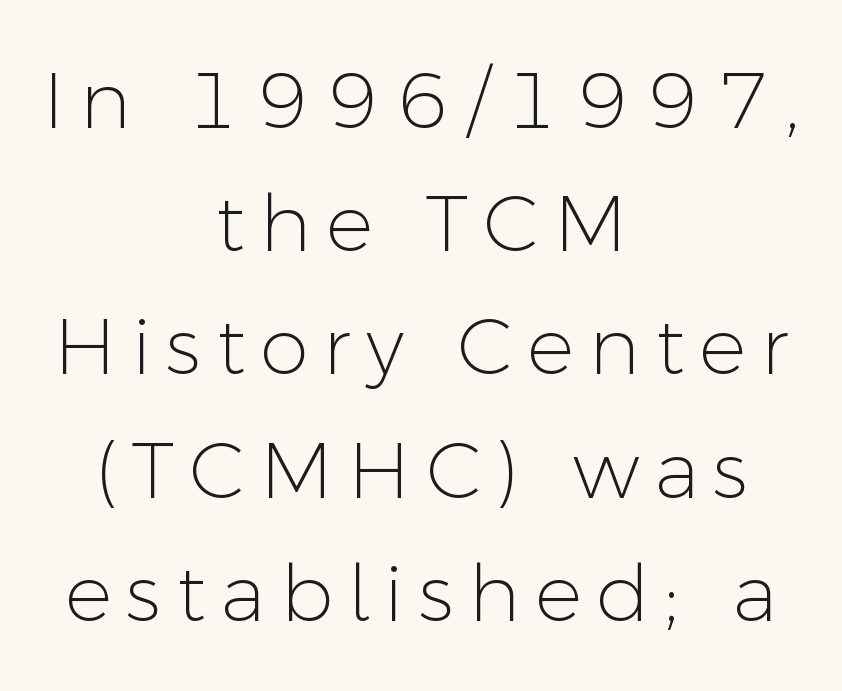
Compared with a flush-left layout, this one balances lines on the center instead. These lines are composed in type without serifs. The space beneath each line is pristine and unruled. A roman cut, with each character standing at attention.
